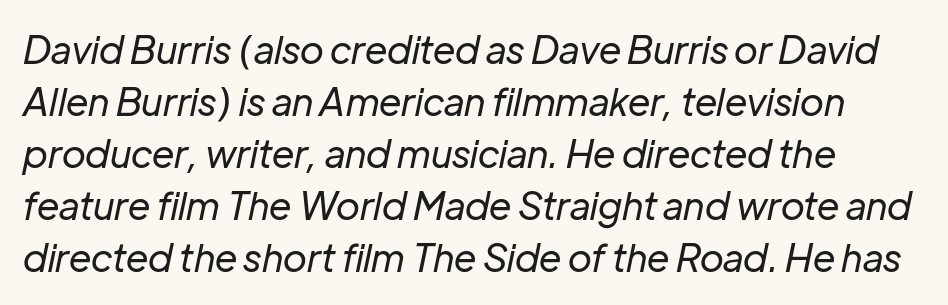
{"italic": "yes", "lean": "right", "slant_degrees": 12, "bold": "no", "weight": "regular", "width": "normal", "stroke_contrast": "low", "x_height": "medium", "monospaced": "no", "underline": "no", "line_spacing": "normal", "line_spacing_ratio": 1.37, "letter_spacing": "normal", "letter_spacing_em": 0.0, "glyph_px": 38}
